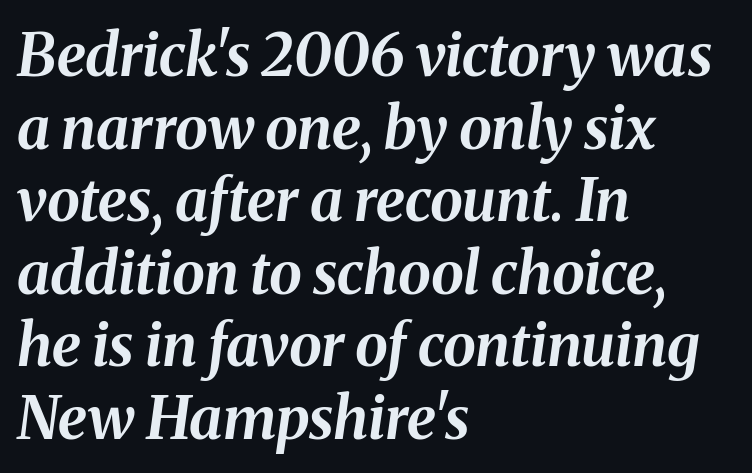
{"italic": "yes", "lean": "right", "slant_degrees": 8, "bold": "yes", "weight": "bold", "width": "normal", "stroke_contrast": "medium", "x_height": "medium", "monospaced": "no", "underline": "no", "align": "left", "line_spacing_ratio": 1.23, "letter_spacing": "normal", "letter_spacing_em": 0.0, "glyph_px": 59}
